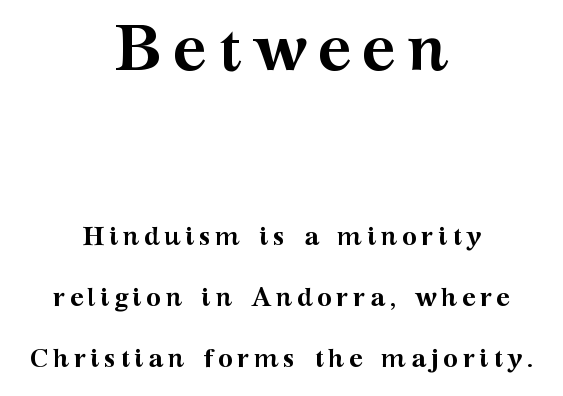
{"serif": "yes", "italic": "no", "bold": "yes", "weight": "semibold", "width": "wide", "stroke_contrast": "medium", "x_height": "medium", "monospaced": "no", "underline": "no", "align": "center", "line_spacing": "loose", "line_spacing_ratio": 2.33, "larger_block": "first", "size_ratio": 2.5, "glyph_px": 65}
